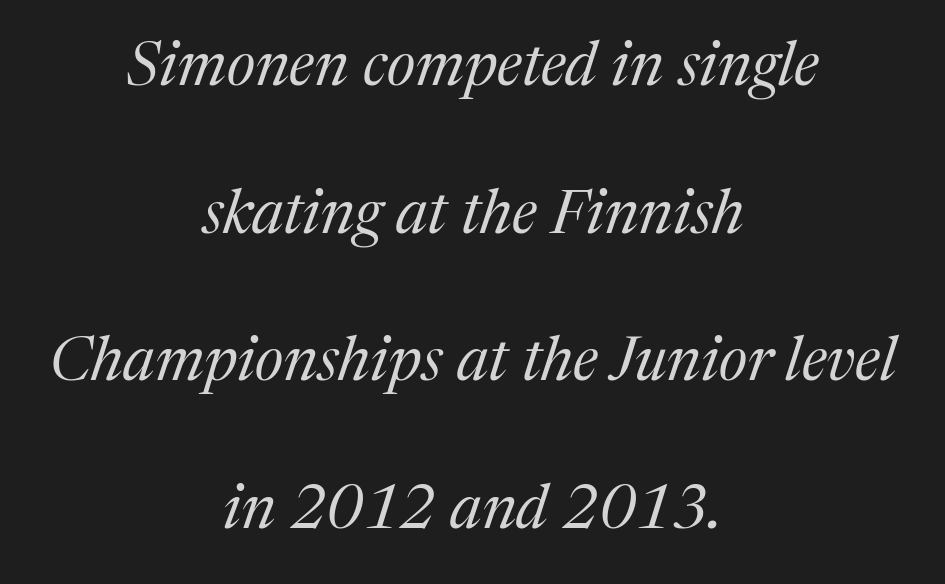
{"serif": "yes", "italic": "yes", "lean": "right", "slant_degrees": 17, "bold": "no", "weight": "regular", "width": "normal", "stroke_contrast": "medium", "x_height": "medium", "monospaced": "no", "underline": "no", "align": "center", "line_spacing": "loose", "line_spacing_ratio": 2.38, "letter_spacing": "normal", "letter_spacing_em": 0.0, "glyph_px": 62}
